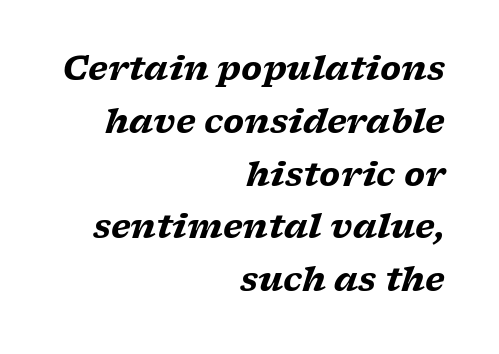
The image shows 33 px heavy, wide serif type, italic (leaning right); set right-aligned, normal line spacing (1.6x), normal letter spacing, not underlined; low stroke contrast and a medium x-height.
